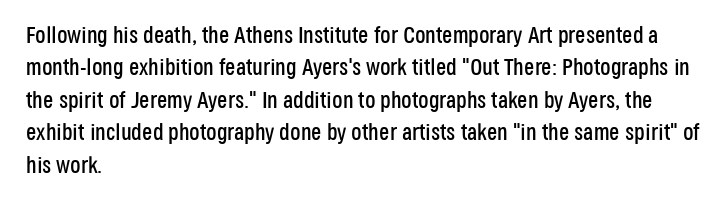
Q: Is the text italic (slanted)? A: No, it is upright.
Q: Is the text underlined? A: No.
Q: How is the paragraph aligned? A: Left-aligned.
Q: Is the spacing between letters normal or unusually wide? A: Normal.
Q: Is the spacing between lines tight, normal or loose? A: Normal.
